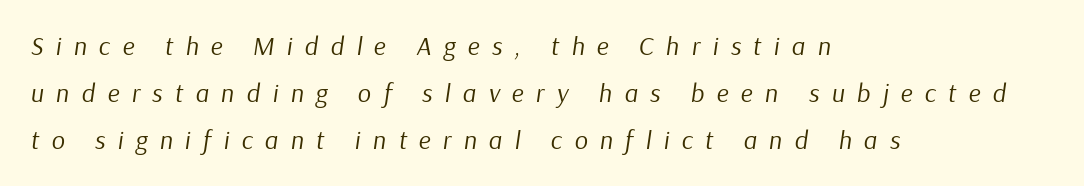
Q: Is the text bold? A: No.
Q: Is the text italic (slanted)? A: Yes, it leans right by about 9 degrees.
Q: Is the text underlined? A: No.
Q: How is the paragraph aligned? A: Left-aligned.
Q: Is the spacing between letters normal or unusually wide? A: Unusually wide.
